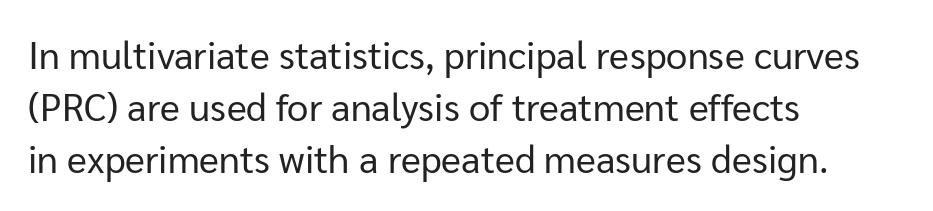
These lines are rendered in a variable-pitch font. This rendering uses left alignment, leaving the right contour irregular. Weight class: somewhere from thin through regular. The rendering keeps characters at their native spacing.
